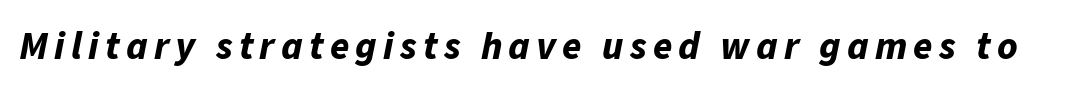
The image shows 39 px bold type, italic (leaning right); set not underlined; low stroke contrast and a medium x-height.
